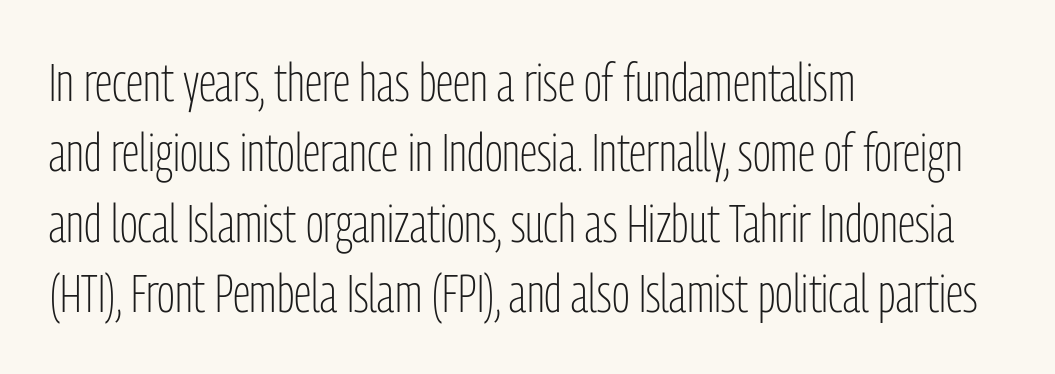
{"serif": "no", "italic": "no", "bold": "no", "weight": "light", "width": "condensed", "stroke_contrast": "low", "x_height": "medium", "monospaced": "no", "underline": "no", "align": "left", "line_spacing": "normal", "line_spacing_ratio": 1.33, "letter_spacing": "normal", "letter_spacing_em": 0.0, "glyph_px": 53}
